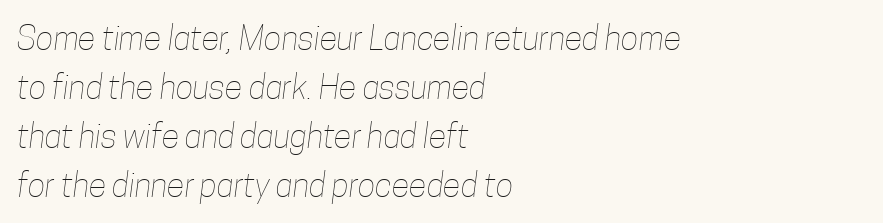
Each stroke keeps to a modest, everyday thickness or less. Nobody drew a line under any word here. Quick note: interline space is typical. The rendering keeps characters at their native spacing.
